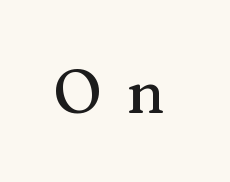
The image shows 61 px serif type, upright; set unusually wide letter spacing (+0.41 em), not underlined; medium stroke contrast and a medium x-height.
